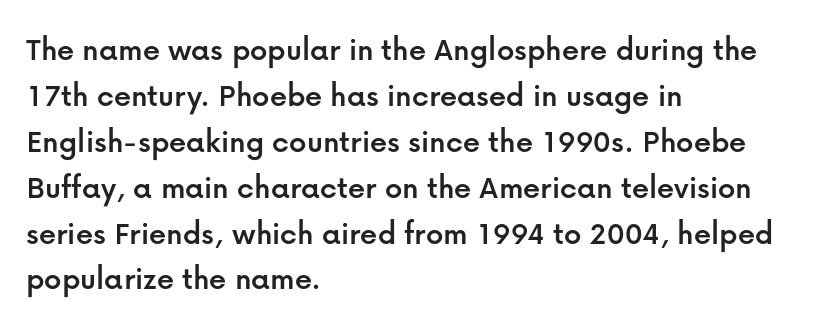
The image shows 34 px sans-serif type, upright; set left-aligned, normal line spacing (1.35x), normal letter spacing, not underlined; low stroke contrast and a medium x-height.
